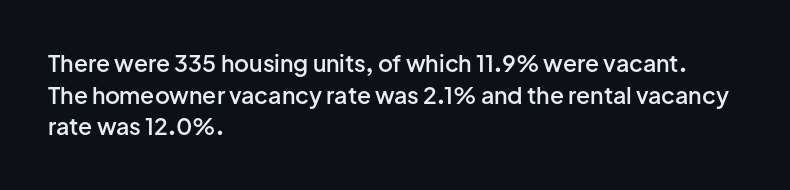
{"italic": "no", "bold": "semi", "underline": "no", "align": "left", "line_spacing": "normal", "line_spacing_ratio": 1.37, "letter_spacing": "normal", "letter_spacing_em": 0.0, "glyph_px": 23}
